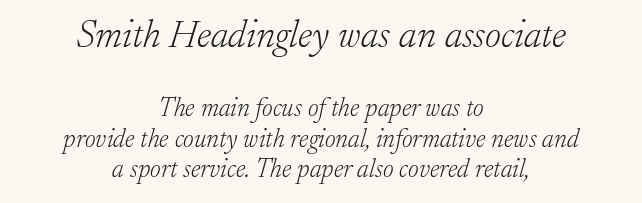
The whitespace from short lines is split evenly between both sides. The letters sit at their default tracking, neither squeezed nor spread. Think of a printed novel: that variable character pitch is what you see here. This is not heavy type; no bold has been used. Descender tails drop into unmarked territory.
